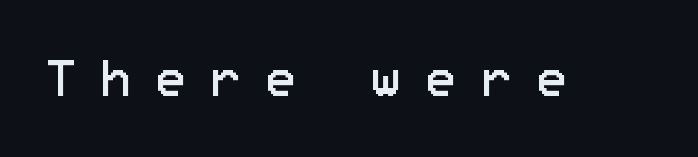
The tracking reads as deliberately expanded to a designer's eye. Font category for this specimen: sans-serif. Proportional: the letters do not fall into vertical columns. Check the space under the baseline: it is left empty. Every stem runs plumb, perpendicular to the baseline.
